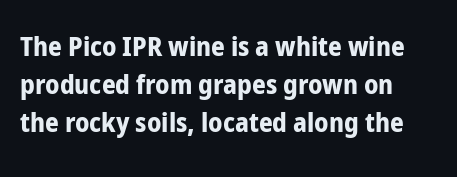
Nothing unusual about the tracking: characters are spaced as the font intends. Glance below the letters and you will spot only blank space. Designer's note — italics off, roman on. Alignment: flush left.
